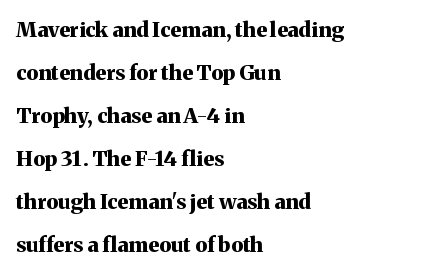
Q: Is the text bold? A: Yes.
Q: Is the text italic (slanted)? A: No, it is upright.
Q: Is the text underlined? A: No.
Q: How is the paragraph aligned? A: Left-aligned.
Q: Is the spacing between letters normal or unusually wide? A: Normal.
Q: Is the spacing between lines tight, normal or loose? A: Loose.
